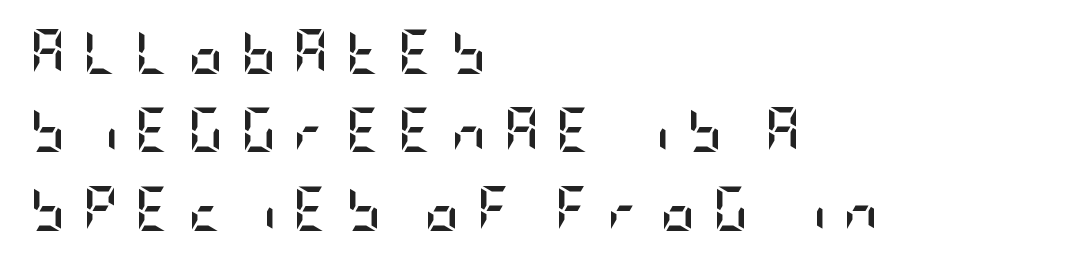
Regarding serifs, this sample does without them. If you drew a line through each stem, it would be perfectly vertical. The sample has been set heavy, in full bold. Casual observation: everything's shoved over to the left. The area under the type is left untouched. Does extra space separate the letters? Yes, quite a lot of it.
